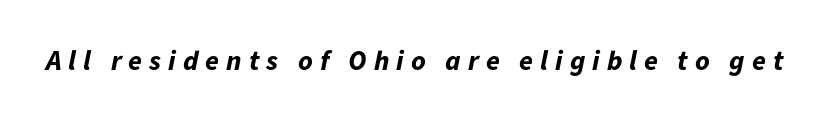
The image shows 28 px bold type, italic (leaning right); set unusually wide letter spacing (+0.25 em), not underlined; low stroke contrast and a medium x-height.
